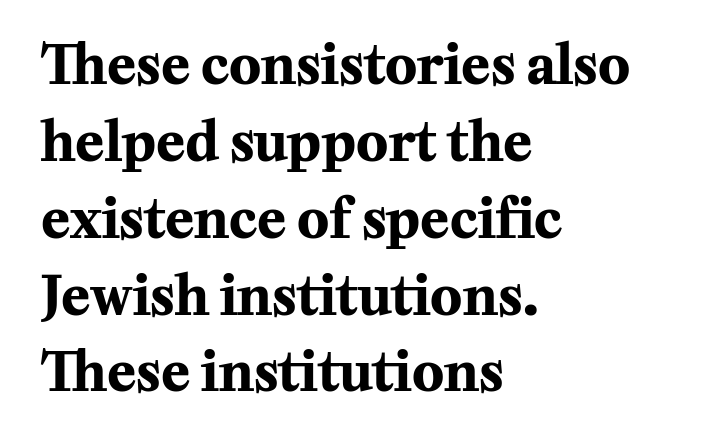
The image shows 53 px bold serif type, upright; set left-aligned, normal line spacing (1.45x), normal letter spacing, not underlined; medium stroke contrast and a medium x-height.
